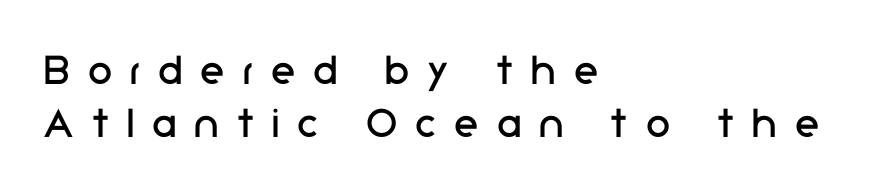
{"serif": "no", "italic": "no", "bold": "no", "weight": "regular", "width": "normal", "stroke_contrast": "low", "x_height": "medium", "monospaced": "no", "underline": "no", "align": "left", "line_spacing": "tight", "line_spacing_ratio": 1.08, "letter_spacing": "wide", "letter_spacing_em": 0.37, "glyph_px": 49}
